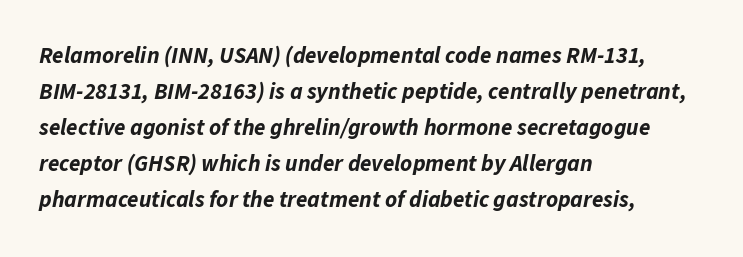
The baseline area is clear. Students, note that the glyphs here touch the page at normal intervals. Emphasis-style slanted type is in use. Every row of glyphs begins at an identical x-position on the left. Emphasis by weight is at full strength: bold. Does the leading feel generous? No, just average.
